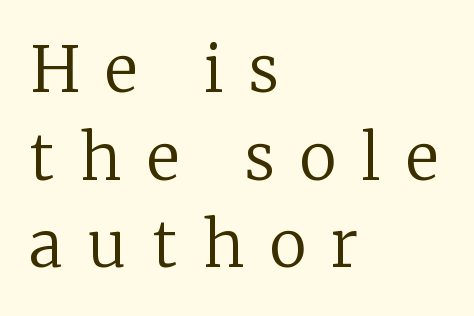
A typesetter would call this heavily tracked-out type. Normally led — the rows are evenly, conventionally spaced. The typesetting does not lean heavy: it is not bold. The lettering stays uniformly vertical, giving the passage a roman look. The setting favours the left margin, as ordinary paragraphs usually do.
